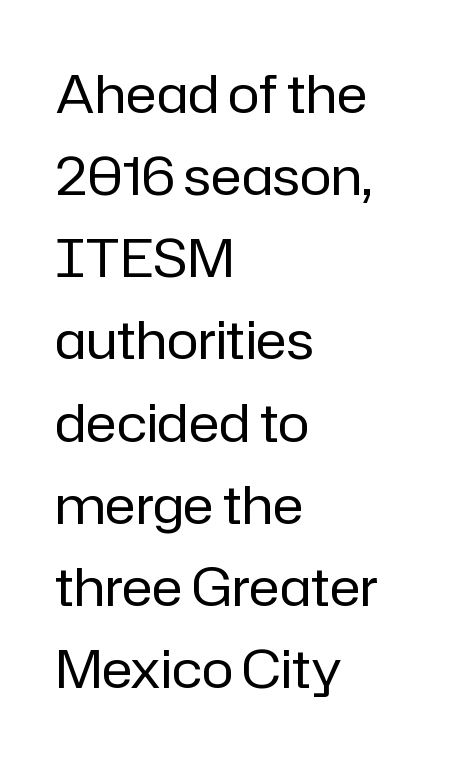
Tracking value appears to be zero — textbook default spacing. The passage shown is not underscored anywhere. Regarding serifs, this sample does without them. Line beginnings align vertically; line endings do not. The face looks like a standard text weight, possibly lighter.
